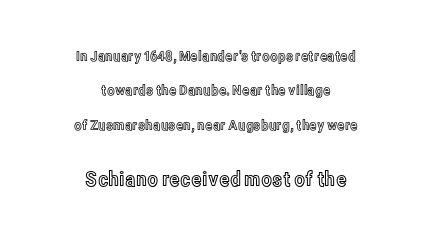
The image shows 20 px text type, upright; set centered, loose line spacing (2.46x), normal letter spacing, not underlined; the second (bottom) block is 1.43x larger.
